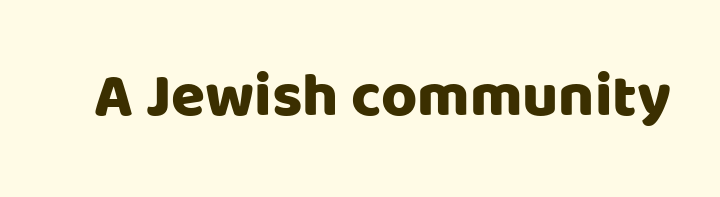
The image shows 62 px sans-serif type, upright; set normal letter spacing, not underlined; low stroke contrast and a large x-height.
